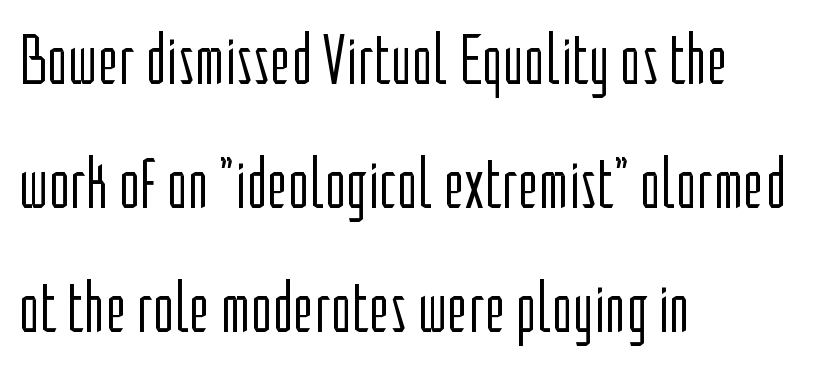
{"serif": "no", "italic": "no", "bold": "no", "weight": "light", "width": "condensed", "stroke_contrast": "low", "x_height": "medium", "monospaced": "no", "underline": "no", "align": "left", "line_spacing_ratio": 1.72, "letter_spacing": "normal", "letter_spacing_em": 0.0, "glyph_px": 72}
